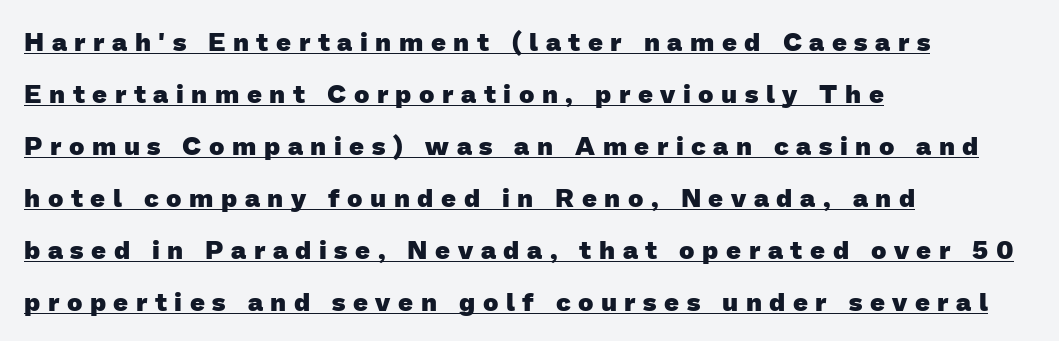
Q: Is the text bold? A: Yes.
Q: Is the text underlined? A: Yes.
Q: How is the paragraph aligned? A: Left-aligned.
Q: Is the spacing between letters normal or unusually wide? A: Unusually wide.
Q: Is the spacing between lines tight, normal or loose? A: Loose.
